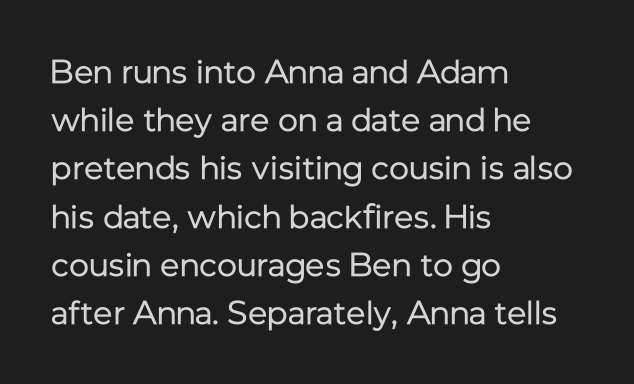
The image shows 33 px regular-weight sans-serif type, upright; set left-aligned, normal line spacing (1.46x), normal letter spacing, not underlined; low stroke contrast and a medium x-height.
